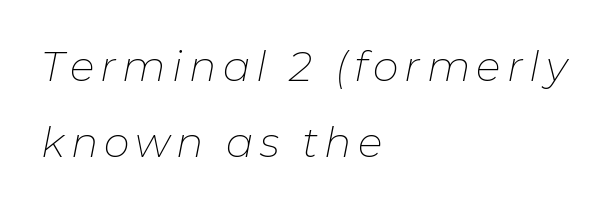
The image shows 41 px thin type, italic (leaning right); set left-aligned, line spacing 1.86x, not underlined; low stroke contrast and a medium x-height.
